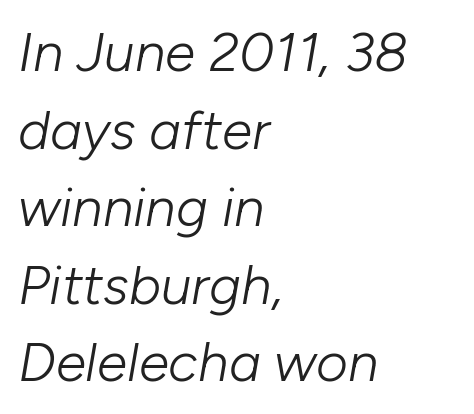
Q: Is the text bold? A: No.
Q: Is the text italic (slanted)? A: Yes, it leans right by about 10 degrees.
Q: Is the text underlined? A: No.
Q: How is the paragraph aligned? A: Left-aligned.
Q: Is the spacing between letters normal or unusually wide? A: Normal.
Q: Is the spacing between lines tight, normal or loose? A: Normal.
Q: Width (condensed, normal, or wide)? A: Normal.
Q: Stroke contrast? A: Low.
Q: x-height? A: Medium.
Q: Monospaced? A: No.
